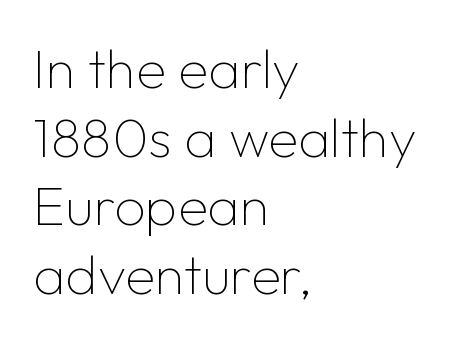
Normally led — the rows are evenly, conventionally spaced. Look at the tracking — it's just the regular setting, nothing added. Italic: no, the glyphs are upright roman. Each letter's strokes conclude bluntly, with no projecting serifs.
